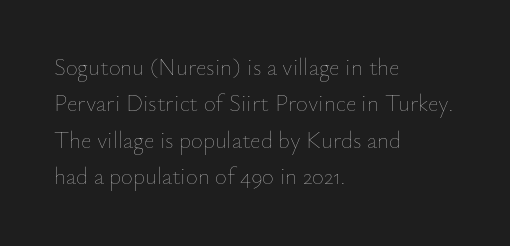
The image shows 23 px text type, upright; set left-aligned, normal line spacing (1.58x), normal letter spacing, not underlined.
